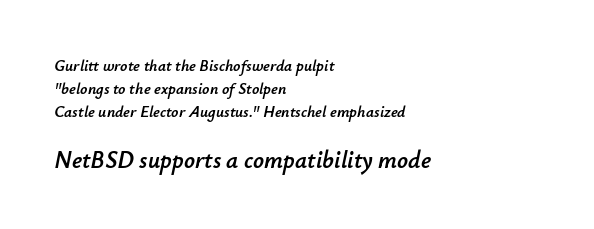
Underlining? Definitely not there. Every row of glyphs begins at an identical x-position on the left. Caption: upper text group reduced, lower text group enlarged. Evenly set lines give the paragraph a standard silhouette.
